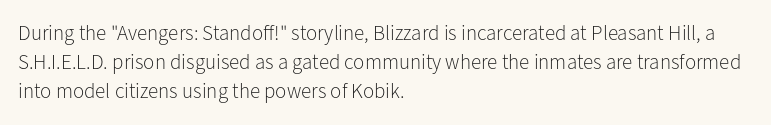
Letters rest on an invisible, unmarked baseline. Heaviness? Minimal to ordinary, like unemphasized prose. The rendering anchors every line to the left-hand side. The line-height multiplier appears to be the usual default.
